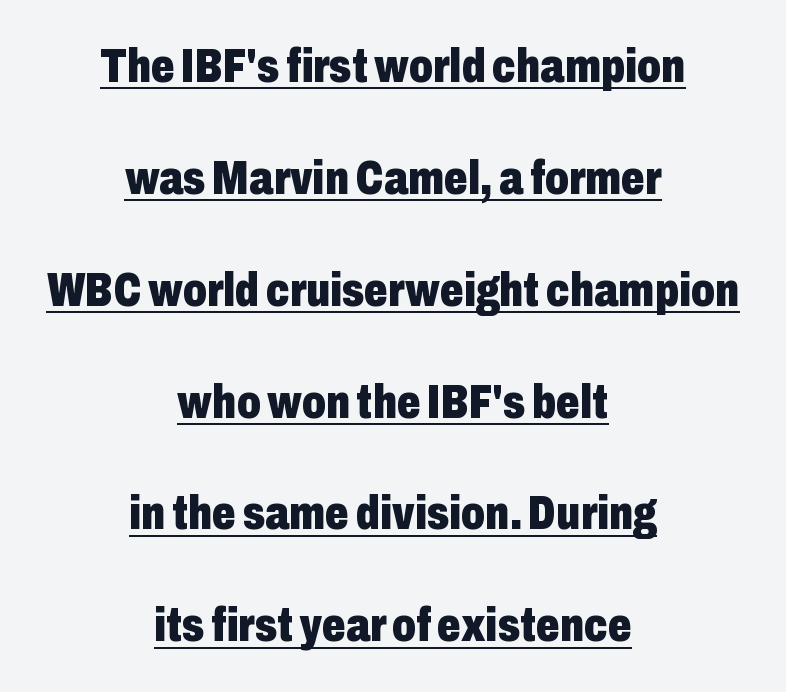
{"serif": "no", "italic": "no", "bold": "yes", "weight": "heavy", "width": "condensed", "stroke_contrast": "low", "x_height": "medium", "monospaced": "no", "underline": "yes", "align": "center", "line_spacing": "loose", "line_spacing_ratio": 2.38, "letter_spacing": "normal", "letter_spacing_em": 0.0, "glyph_px": 47}
